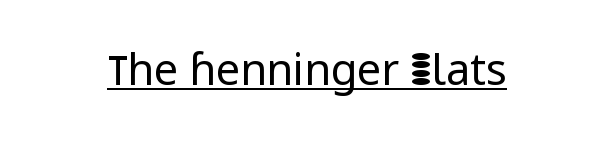
The image shows 43 px regular-weight sans-serif type, upright; set normal letter spacing, underlined; low stroke contrast and a medium x-height.
